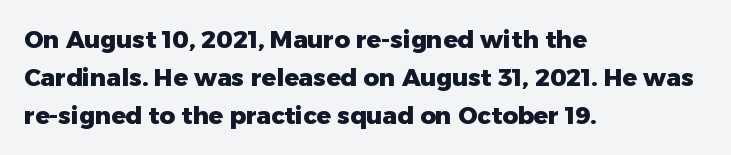
Q: Is the text bold? A: Yes.
Q: Is the text italic (slanted)? A: No, it is upright.
Q: Is the text underlined? A: No.
Q: How is the paragraph aligned? A: Left-aligned.
Q: Is the spacing between letters normal or unusually wide? A: Normal.
Q: Is the spacing between lines tight, normal or loose? A: Normal.
